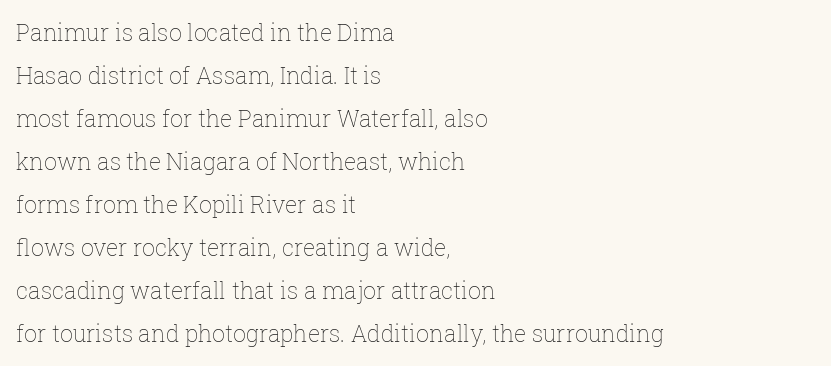
Q: Is the text bold? A: No.
Q: Is the text italic (slanted)? A: No, it is upright.
Q: Is the text underlined? A: No.
Q: How is the paragraph aligned? A: Left-aligned.
Q: Is the spacing between letters normal or unusually wide? A: Normal.
